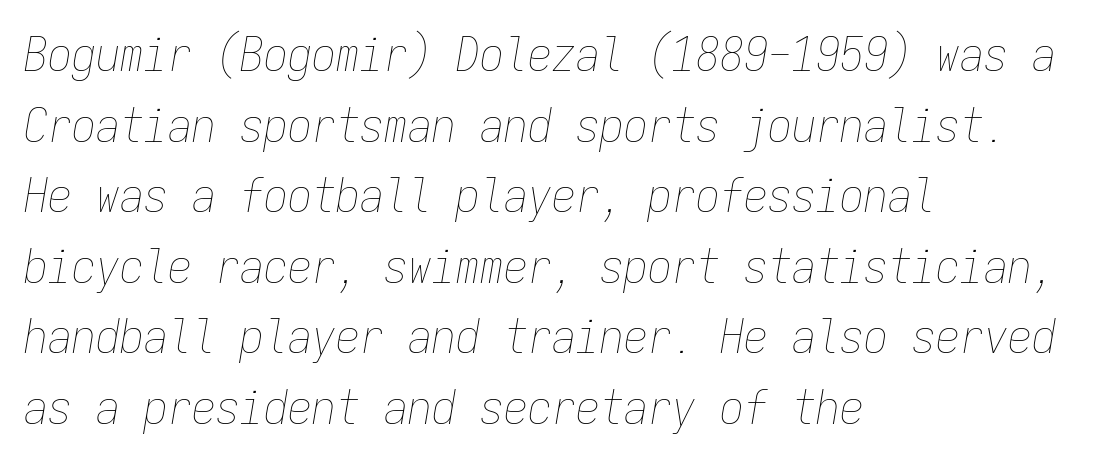
The image shows 48 px thin, condensed type, italic (leaning right), monospaced; set left-aligned, normal line spacing (1.47x), normal letter spacing, not underlined; low stroke contrast and a medium x-height.
